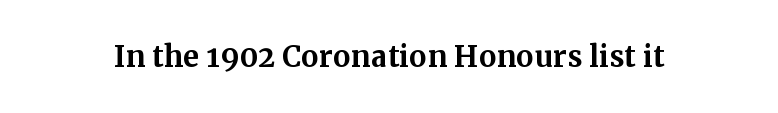
{"serif": "yes", "italic": "no", "bold": "yes", "weight": "bold", "width": "normal", "stroke_contrast": "medium", "x_height": "medium", "monospaced": "no", "underline": "no", "letter_spacing": "normal", "letter_spacing_em": 0.0, "glyph_px": 29}
